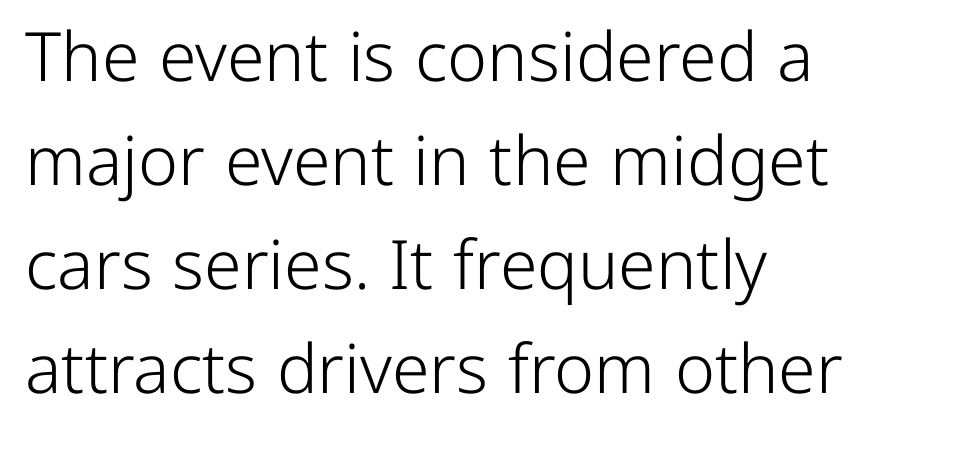
{"serif": "no", "italic": "no", "bold": "no", "weight": "light", "width": "normal", "stroke_contrast": "low", "x_height": "medium", "monospaced": "no", "underline": "no", "align": "left", "line_spacing": "normal", "line_spacing_ratio": 1.53, "letter_spacing": "normal", "letter_spacing_em": 0.0, "glyph_px": 68}
